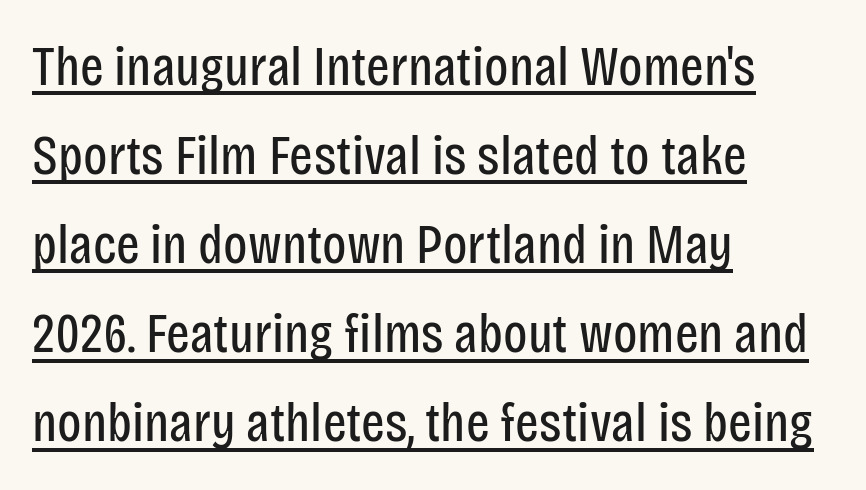
The image shows 56 px regular-weight, condensed sans-serif type, upright; set left-aligned, normal line spacing (1.59x), normal letter spacing, underlined; low stroke contrast and a large x-height.
